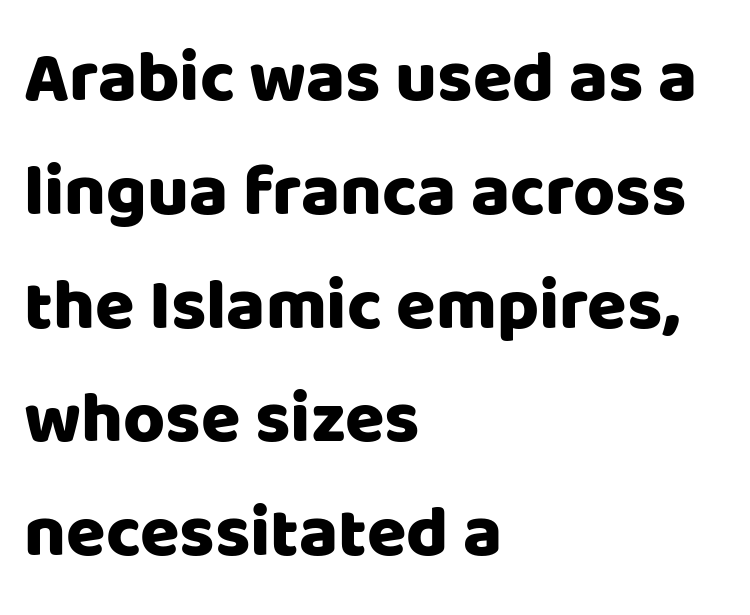
The vertical gap from one line to the next is medium. The typeface chosen for these lines omits serifs. Rendered with straight, roman letterforms. Reading down the block, your eye returns to a fixed left position each line.
